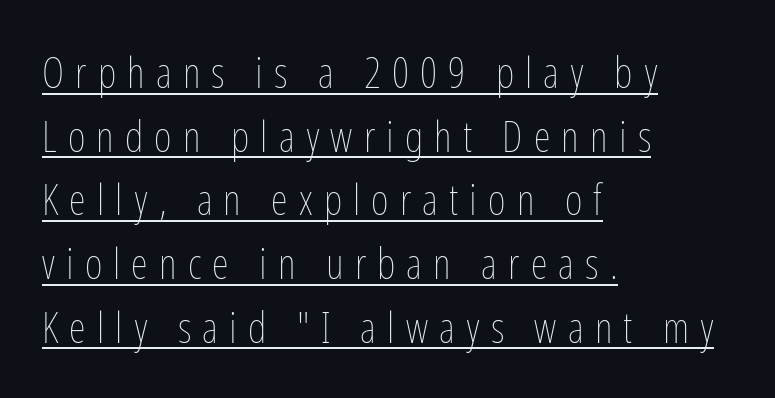
{"italic": "no", "bold": "no", "weight": "thin", "width": "condensed", "stroke_contrast": "low", "x_height": "medium", "monospaced": "no", "underline": "yes", "align": "left", "line_spacing": "normal", "line_spacing_ratio": 1.48, "letter_spacing": "wide", "letter_spacing_em": 0.26, "glyph_px": 43}
